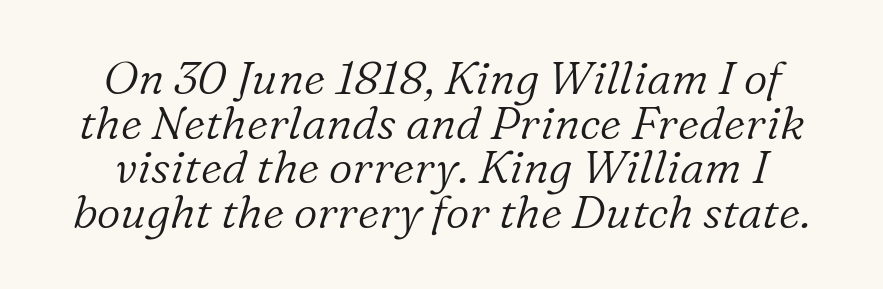
{"serif": "yes", "italic": "yes", "lean": "right", "slant_degrees": 16, "bold": "no", "weight": "light", "width": "normal", "stroke_contrast": "low", "x_height": "medium", "monospaced": "no", "underline": "no", "line_spacing": "tight", "line_spacing_ratio": 0.97, "letter_spacing": "normal", "letter_spacing_em": 0.0, "glyph_px": 46}
